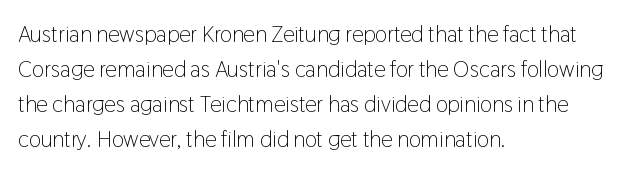
{"italic": "no", "bold": "no", "underline": "no", "align": "left", "line_spacing": "normal", "line_spacing_ratio": 1.52, "letter_spacing": "normal", "letter_spacing_em": 0.0, "glyph_px": 23}
